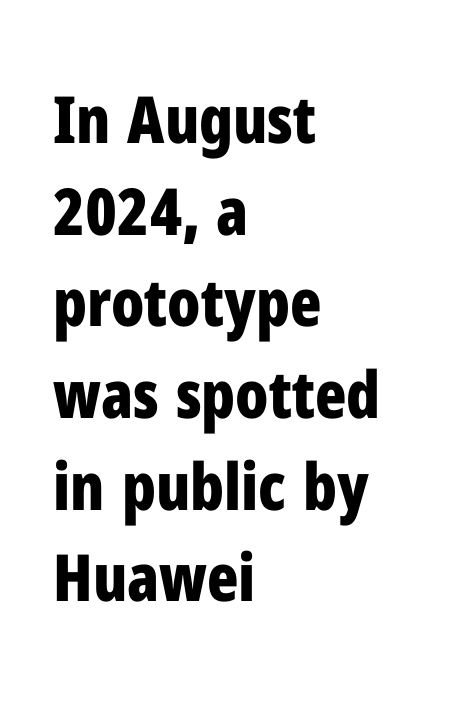
{"serif": "no", "italic": "no", "bold": "yes", "weight": "bold", "width": "condensed", "stroke_contrast": "low", "x_height": "medium", "monospaced": "no", "underline": "no", "align": "left", "line_spacing": "normal", "line_spacing_ratio": 1.41, "letter_spacing": "normal", "letter_spacing_em": 0.0, "glyph_px": 65}
